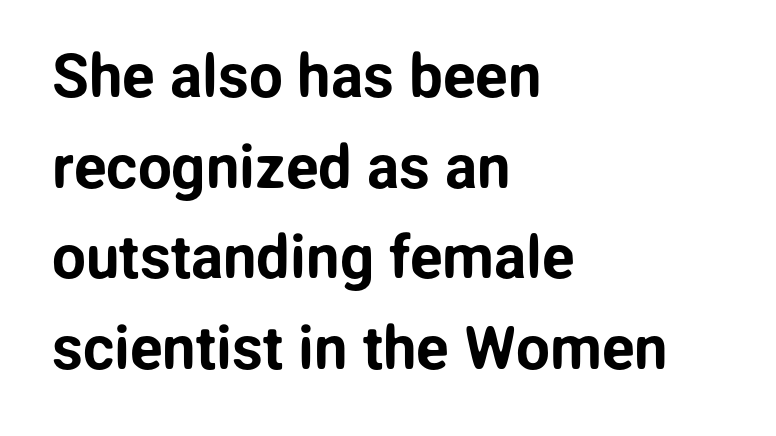
{"serif": "no", "italic": "no", "width": "normal", "stroke_contrast": "low", "x_height": "medium", "monospaced": "no", "underline": "no", "align": "left", "line_spacing": "normal", "line_spacing_ratio": 1.51, "letter_spacing": "normal", "letter_spacing_em": 0.0, "glyph_px": 60}
